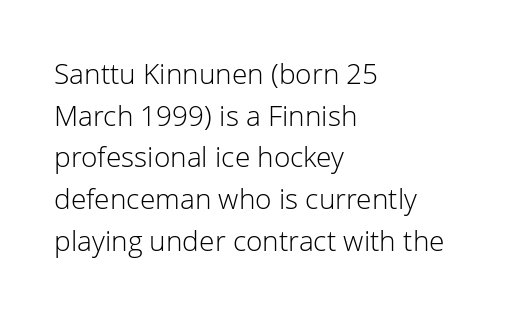
Proportional: the letters do not fall into vertical columns. Grotesque or geometric, the face here clearly has no serifs. How are the letters spaced? Ordinarily, with no added tracking. How would I describe the line gaps? Plain and ordinary.
